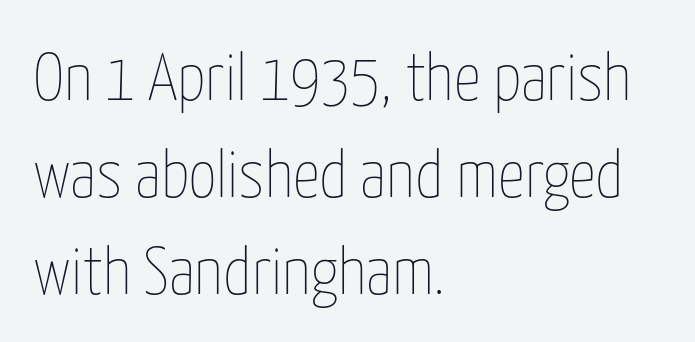
The image shows 67 px thin, condensed type, upright; set left-aligned, normal line spacing (1.45x), normal letter spacing, not underlined; low stroke contrast and a medium x-height.
